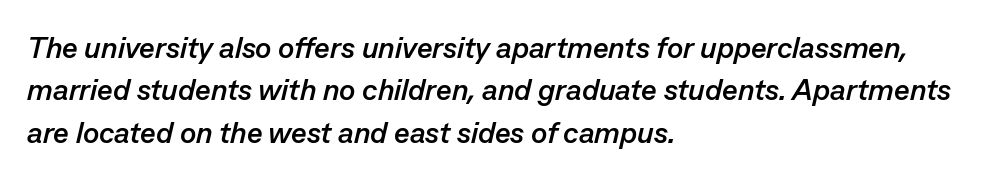
Q: Is the text bold? A: Yes.
Q: Is the text italic (slanted)? A: Yes, it leans right by about 13 degrees.
Q: Is the text underlined? A: No.
Q: How is the paragraph aligned? A: Left-aligned.
Q: Is the spacing between letters normal or unusually wide? A: Normal.
Q: Is the spacing between lines tight, normal or loose? A: Normal.
Q: Width (condensed, normal, or wide)? A: Normal.
Q: Stroke contrast? A: Low.
Q: x-height? A: Medium.
Q: Monospaced? A: No.
